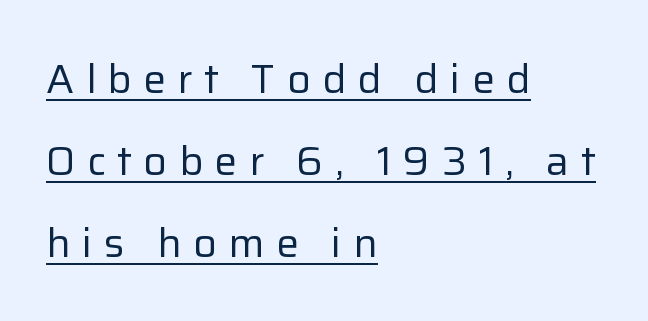
Has an underline been added? It has. Inter-character spacing is expanded well beyond the font's built-in metrics. Varying glyph widths throughout — classic text-font behaviour. Type style note: lacks serifs. How would I describe the line gaps? Wide and relaxed. On a weight scale, this lands at 450 or below.
